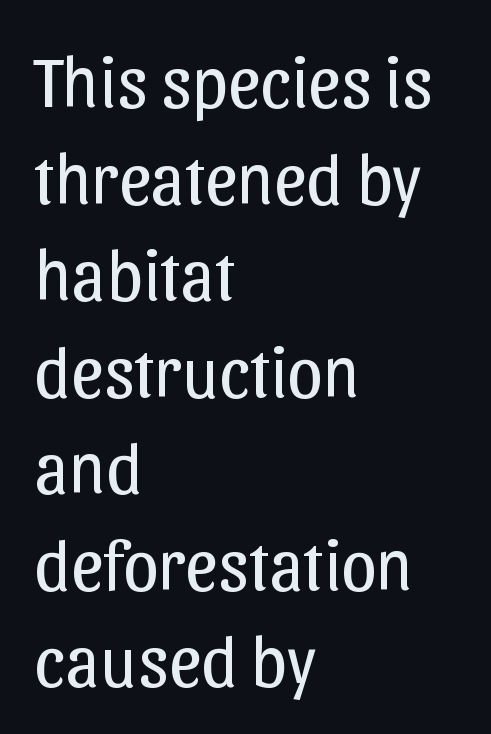
Q: Is the text bold? A: No.
Q: Is the text italic (slanted)? A: No, it is upright.
Q: Is the typeface a serif or a sans-serif typeface? A: Sans-serif.
Q: Is the text underlined? A: No.
Q: How is the paragraph aligned? A: Left-aligned.
Q: Is the spacing between letters normal or unusually wide? A: Normal.
Q: Is the spacing between lines tight, normal or loose? A: Normal.
Q: Width (condensed, normal, or wide)? A: Normal.
Q: Stroke contrast? A: Low.
Q: x-height? A: Medium.
Q: Monospaced? A: No.
